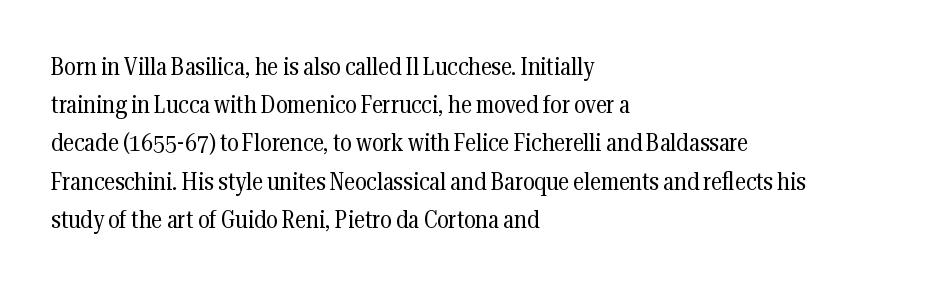
{"italic": "no", "bold": "no", "underline": "no", "align": "left", "line_spacing": "normal", "line_spacing_ratio": 1.53, "letter_spacing": "normal", "letter_spacing_em": 0.0, "glyph_px": 25}
